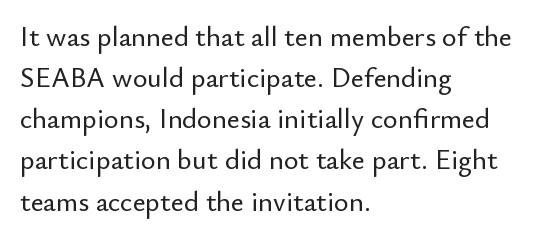
{"serif": "no", "italic": "no", "width": "normal", "stroke_contrast": "low", "x_height": "small", "monospaced": "no", "underline": "no", "align": "left", "line_spacing": "normal", "line_spacing_ratio": 1.47, "letter_spacing": "normal", "letter_spacing_em": 0.0, "glyph_px": 28}
